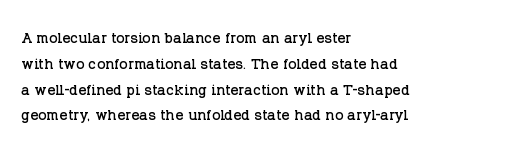
{"italic": "no", "underline": "no", "align": "left", "line_spacing": "normal", "line_spacing_ratio": 1.29, "letter_spacing": "normal", "letter_spacing_em": 0.0, "glyph_px": 20}
